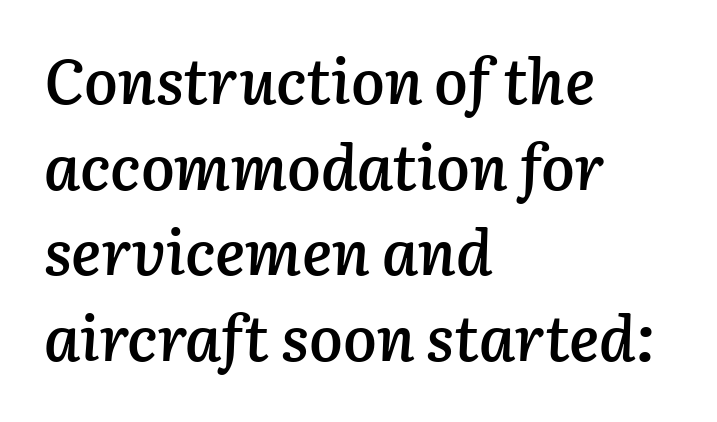
Q: Is the text bold? A: Semi-bold.
Q: Is the text italic (slanted)? A: Yes, it leans right by about 3 degrees.
Q: Is the text underlined? A: No.
Q: How is the paragraph aligned? A: Left-aligned.
Q: Is the spacing between letters normal or unusually wide? A: Normal.
Q: Is the spacing between lines tight, normal or loose? A: Normal.
Q: Width (condensed, normal, or wide)? A: Normal.
Q: Stroke contrast? A: Low.
Q: x-height? A: Medium.
Q: Monospaced? A: No.
